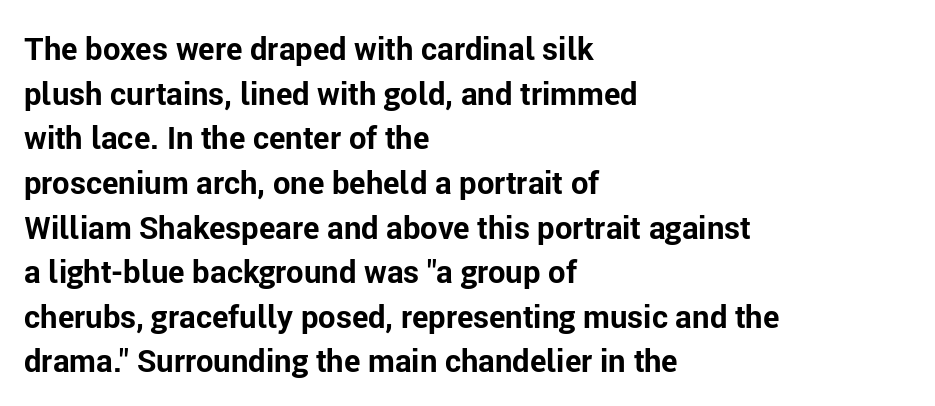
The image shows 31 px bold sans-serif type, upright; set left-aligned, normal line spacing (1.44x), normal letter spacing, not underlined; low stroke contrast and a medium x-height.
